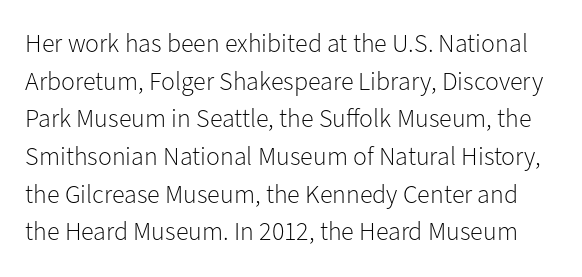
The image shows 26 px text type, upright; set normal line spacing (1.45x), normal letter spacing, not underlined.
